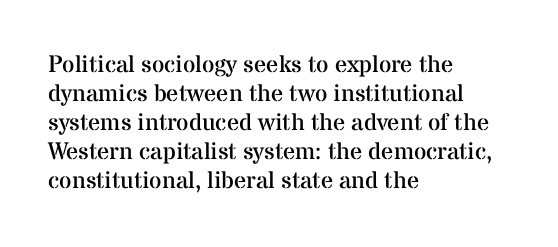
The image shows 24 px text type, upright; set left-aligned, line spacing 1.21x, normal letter spacing, not underlined.
